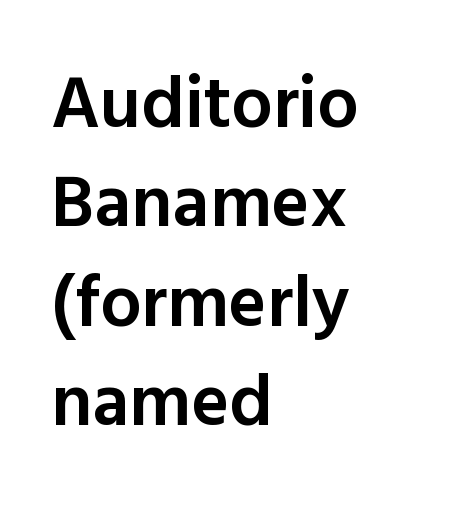
{"serif": "no", "italic": "no", "bold": "semi", "weight": "semibold", "width": "normal", "x_height": "medium", "monospaced": "no", "underline": "no", "align": "left", "line_spacing": "normal", "line_spacing_ratio": 1.36, "letter_spacing": "normal", "letter_spacing_em": 0.0, "glyph_px": 73}
